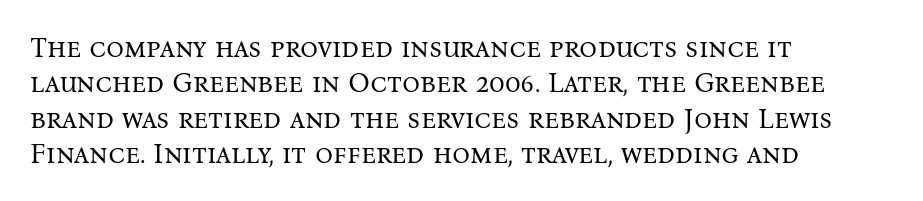
The image shows 28 px regular-weight serif type, upright; set left-aligned, normal line spacing (1.26x), normal letter spacing, not underlined; medium stroke contrast and a medium x-height.
